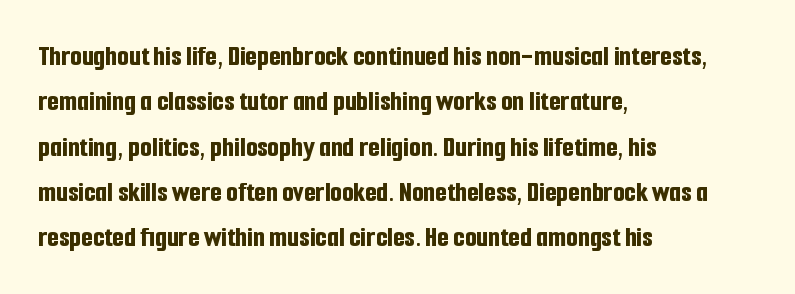
Q: Is the text bold? A: Yes.
Q: Is the text italic (slanted)? A: No, it is upright.
Q: Is the typeface a serif or a sans-serif typeface? A: Sans-serif.
Q: Is the text underlined? A: No.
Q: How is the paragraph aligned? A: Left-aligned.
Q: Is the spacing between letters normal or unusually wide? A: Normal.
Q: Is the spacing between lines tight, normal or loose? A: Normal.
Q: Width (condensed, normal, or wide)? A: Condensed.
Q: Stroke contrast? A: Low.
Q: x-height? A: Medium.
Q: Monospaced? A: No.
